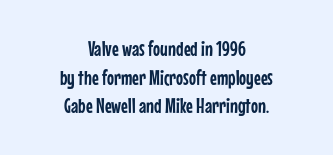
The image shows 21 px text type, upright; set centered, normal line spacing (1.36x), normal letter spacing, not underlined.
